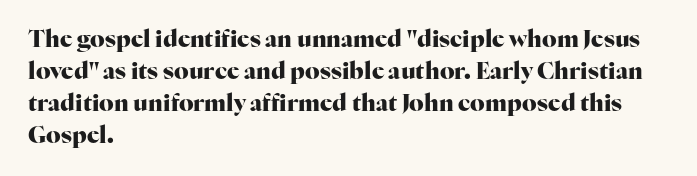
Q: Is the text bold? A: Yes.
Q: Is the text italic (slanted)? A: No, it is upright.
Q: Is the text underlined? A: No.
Q: How is the paragraph aligned? A: Left-aligned.
Q: Is the spacing between letters normal or unusually wide? A: Normal.
Q: Is the spacing between lines tight, normal or loose? A: Normal.
